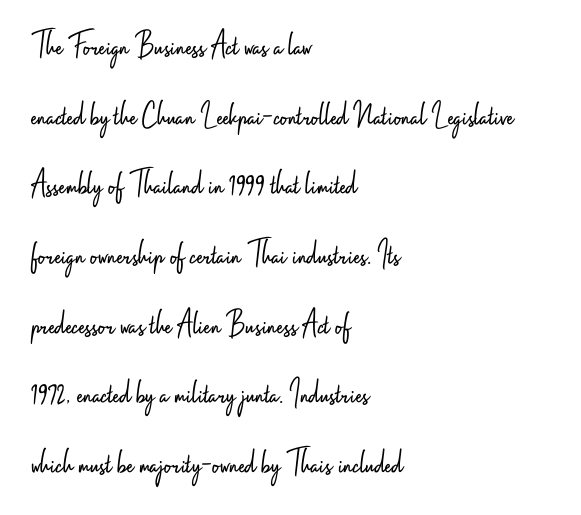
{"serif": "no", "bold": "no", "weight": "light", "width": "condensed", "stroke_contrast": "low", "x_height": "small", "monospaced": "no", "underline": "no", "align": "left", "line_spacing": "loose", "line_spacing_ratio": 1.99, "letter_spacing": "normal", "letter_spacing_em": 0.0, "glyph_px": 35}
